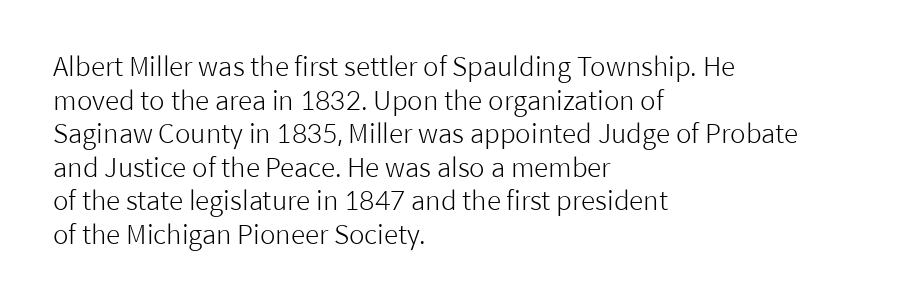
{"italic": "no", "bold": "no", "underline": "no", "align": "left", "line_spacing": "normal", "line_spacing_ratio": 1.29, "letter_spacing": "normal", "letter_spacing_em": 0.0, "glyph_px": 26}
